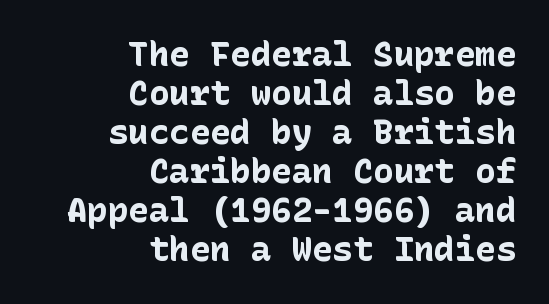
{"serif": "no", "italic": "no", "bold": "yes", "weight": "bold", "width": "normal", "stroke_contrast": "low", "x_height": "medium", "underline": "no", "align": "right", "line_spacing": "tight", "line_spacing_ratio": 1.15, "letter_spacing": "normal", "letter_spacing_em": 0.0, "glyph_px": 34}
